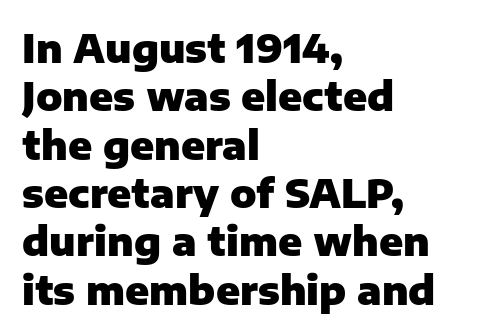
The image shows 39 px heavy sans-serif type, upright; set left-aligned, line spacing 1.24x, normal letter spacing, not underlined; low stroke contrast and a medium x-height.
